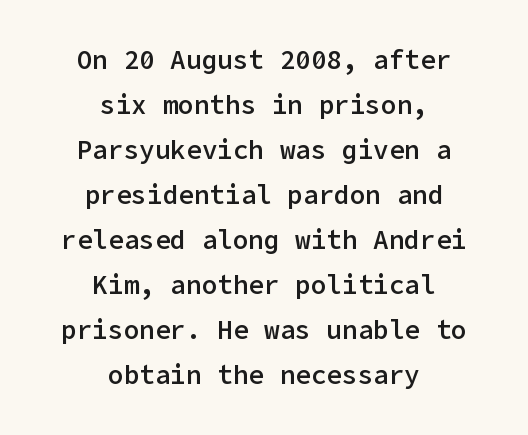
Q: Is the text bold? A: Semi-bold.
Q: Is the text italic (slanted)? A: No, it is upright.
Q: Is the text underlined? A: No.
Q: How is the paragraph aligned? A: Centered.
Q: Is the spacing between letters normal or unusually wide? A: Normal.
